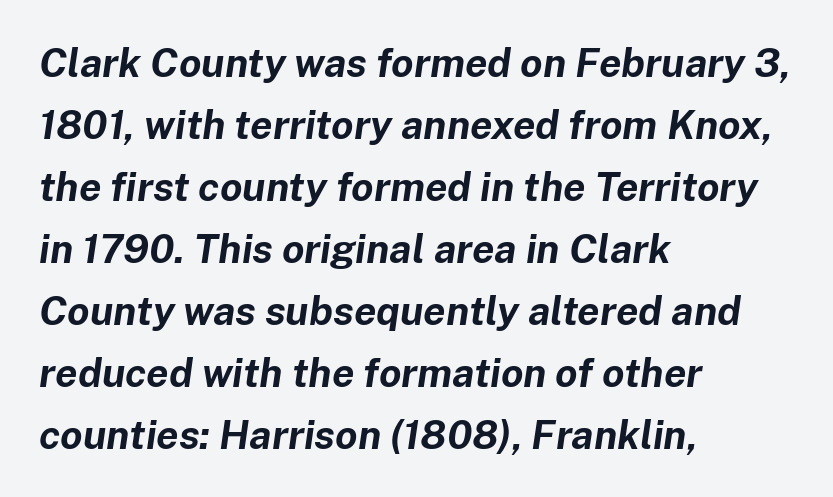
{"italic": "yes", "lean": "right", "slant_degrees": 8, "bold": "yes", "weight": "bold", "width": "normal", "stroke_contrast": "low", "x_height": "medium", "monospaced": "no", "underline": "no", "align": "left", "line_spacing": "normal", "line_spacing_ratio": 1.55, "letter_spacing": "normal", "letter_spacing_em": 0.0, "glyph_px": 40}
